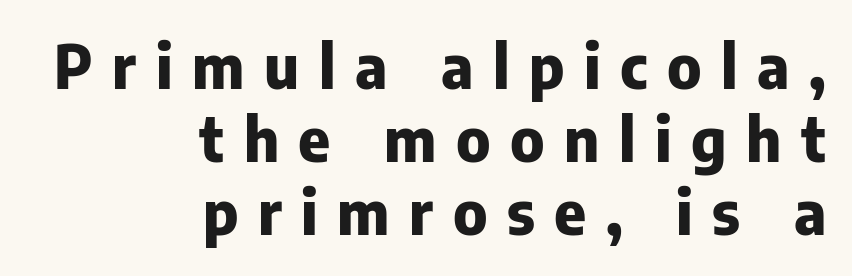
{"serif": "no", "italic": "no", "bold": "yes", "weight": "heavy", "width": "normal", "stroke_contrast": "low", "x_height": "medium", "monospaced": "no", "underline": "no", "align": "right", "line_spacing_ratio": 1.2, "letter_spacing": "wide", "letter_spacing_em": 0.32, "glyph_px": 61}
